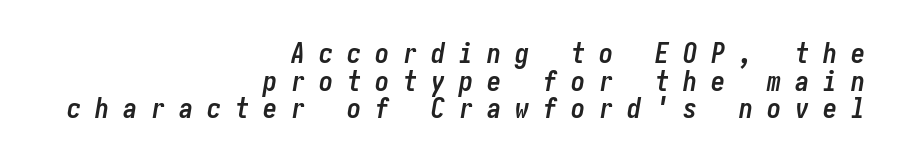
The image shows 28 px semibold, condensed type, italic (leaning right); set right-aligned, tight line spacing (0.99x), unusually wide letter spacing (+0.5 em), not underlined; low stroke contrast and a medium x-height.
